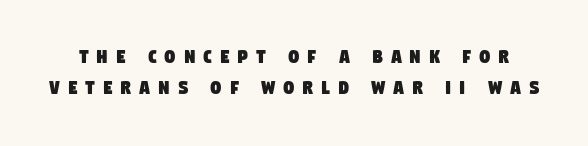
{"underline": "no", "line_spacing": "normal", "line_spacing_ratio": 1.49, "letter_spacing": "wide", "letter_spacing_em": 0.39, "glyph_px": 21}
